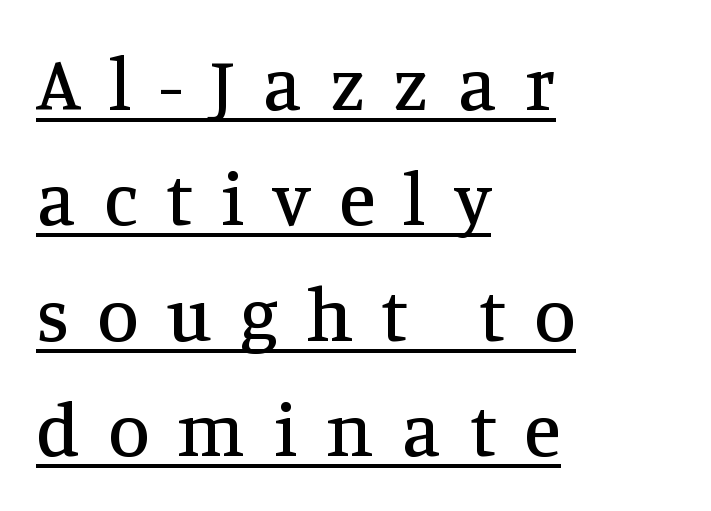
{"serif": "yes", "italic": "no", "width": "normal", "stroke_contrast": "medium", "x_height": "large", "monospaced": "no", "underline": "yes", "align": "left", "line_spacing": "normal", "line_spacing_ratio": 1.54, "letter_spacing": "wide", "letter_spacing_em": 0.38, "glyph_px": 75}
